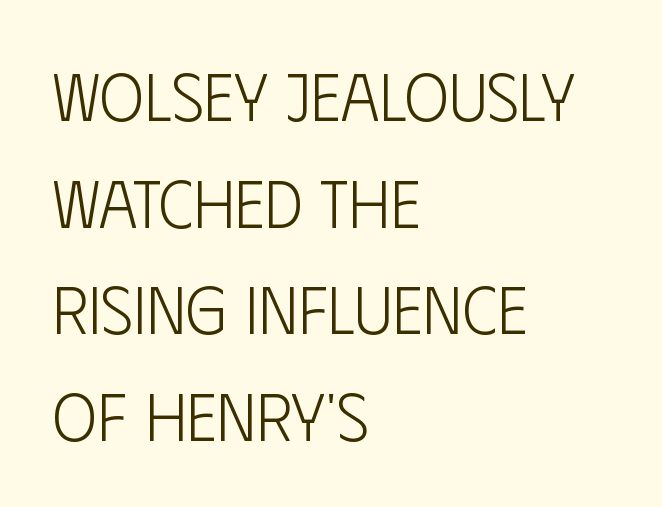
The image shows 67 px light, condensed sans-serif type, upright; set left-aligned, normal line spacing (1.59x), normal letter spacing, not underlined; low stroke contrast and a large x-height.
